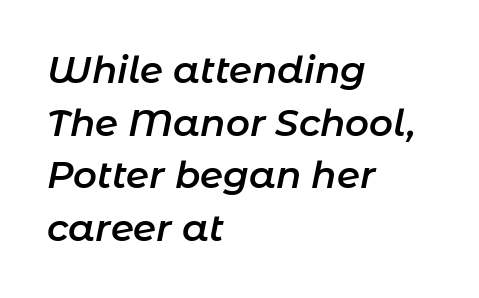
The image shows 37 px semibold type, italic (leaning right); set left-aligned, normal line spacing (1.42x), normal letter spacing, not underlined; low stroke contrast and a medium x-height.
